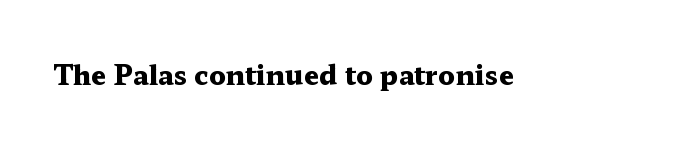
{"italic": "no", "bold": "yes", "underline": "no", "letter_spacing": "normal", "letter_spacing_em": 0.0, "glyph_px": 27}
